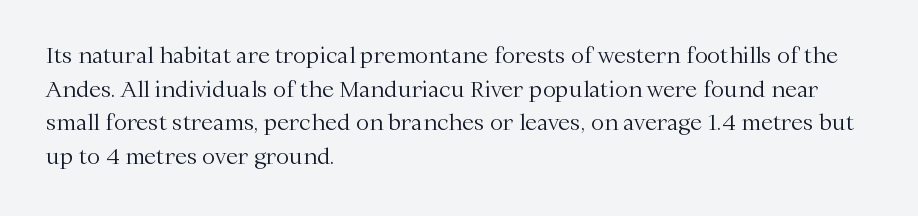
{"italic": "no", "bold": "no", "underline": "no", "align": "left", "line_spacing": "normal", "line_spacing_ratio": 1.53, "letter_spacing": "normal", "letter_spacing_em": 0.0, "glyph_px": 22}
